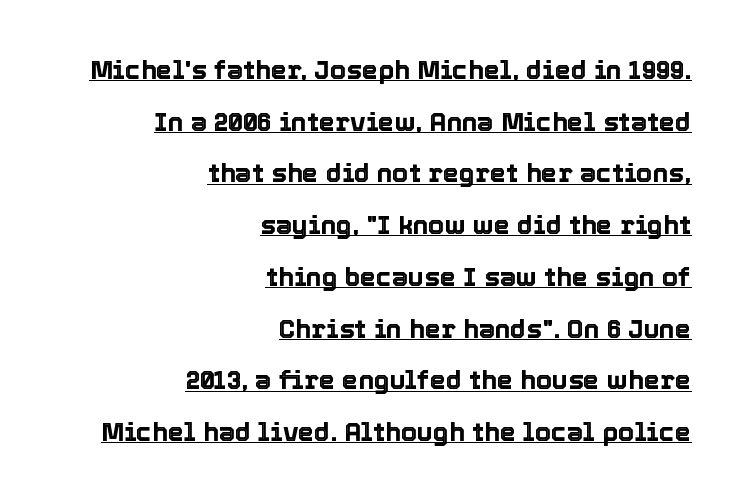
The image shows 26 px text type, upright; set right-aligned, loose line spacing (1.99x), normal letter spacing, underlined.
